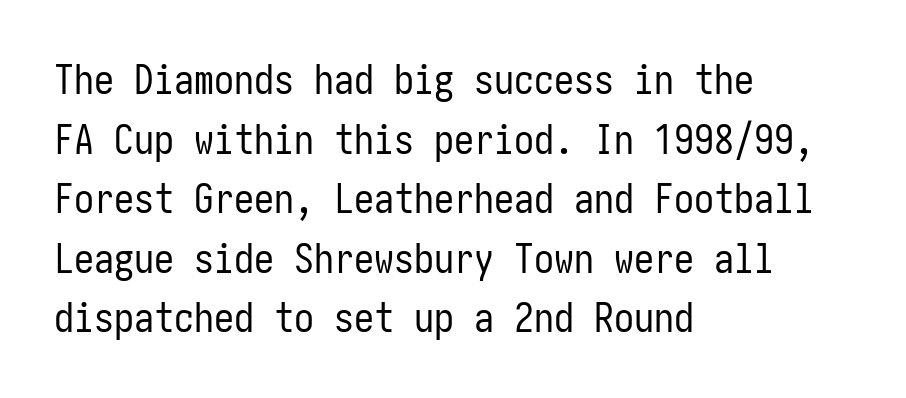
Q: Is the text bold? A: No.
Q: Is the text italic (slanted)? A: No, it is upright.
Q: Is the typeface a serif or a sans-serif typeface? A: Sans-serif.
Q: Is the text underlined? A: No.
Q: How is the paragraph aligned? A: Left-aligned.
Q: Is the spacing between letters normal or unusually wide? A: Normal.
Q: Is the spacing between lines tight, normal or loose? A: Normal.
Q: Width (condensed, normal, or wide)? A: Condensed.
Q: Stroke contrast? A: Low.
Q: x-height? A: Medium.
